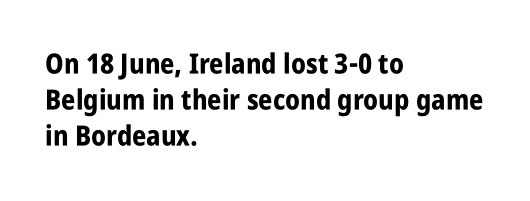
Does the copy run flush right? No — it runs flush left. Looks like regular typesetting: each glyph gets only the width it needs. Note: no serifs on the glyphs. The letters stand upright; this is a roman face. The space between consecutive lines is moderate. The words here are not underlined.
